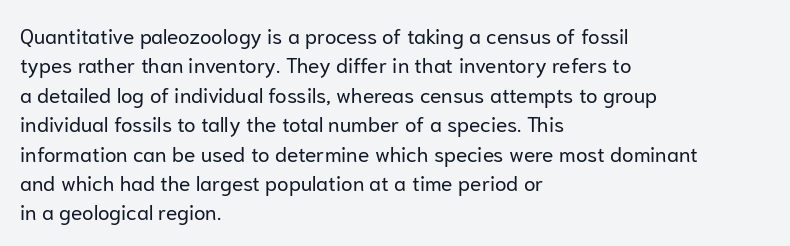
The image shows 21 px text type, upright; set left-aligned, normal line spacing (1.4x), normal letter spacing, not underlined.
